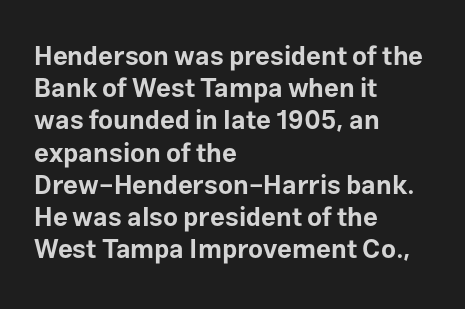
Q: Is the text bold? A: Yes.
Q: Is the text italic (slanted)? A: No, it is upright.
Q: Is the text underlined? A: No.
Q: How is the paragraph aligned? A: Left-aligned.
Q: Is the spacing between letters normal or unusually wide? A: Normal.
